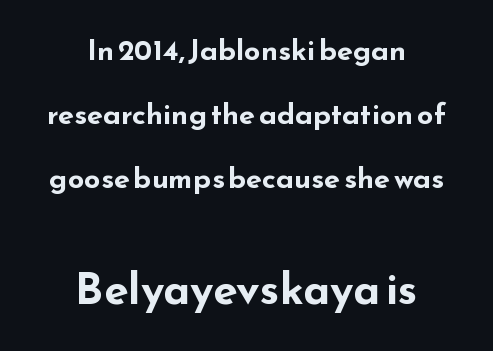
The image shows 44 px bold, wide sans-serif type, upright; set centered, loose line spacing (2.21x), normal letter spacing, not underlined; the second (bottom) block is 1.52x larger; low stroke contrast and a small x-height.
